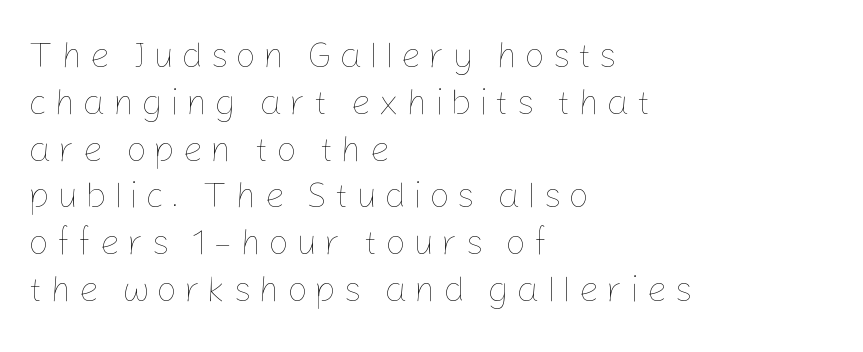
The image shows 36 px thin type, upright; set left-aligned, normal line spacing (1.3x), unusually wide letter spacing (+0.2 em), not underlined; low stroke contrast and a medium x-height.
